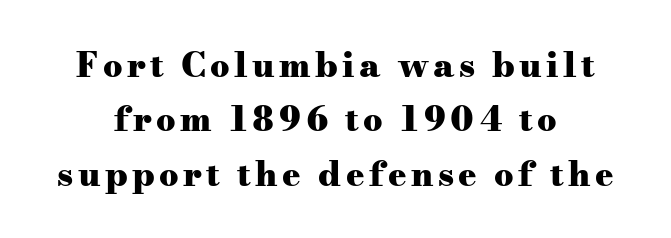
The letters stand upright; this is a roman face. Typographically, this falls in the serif category. Descenders hang freely into open space. A normal amount of white space separates one row of letters from the next. The characters look thick and weighty, a clear bold.
